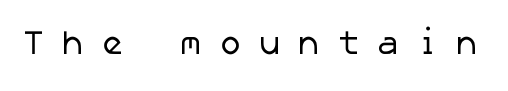
Observe the absence of serifs on each vertical stroke in this sample. Students, note that the glyphs here are deliberately spaced far apart. The glyphs are unaccompanied by any horizontal stroke below them. These glyphs show unthickened strokes, regular width or finer.
